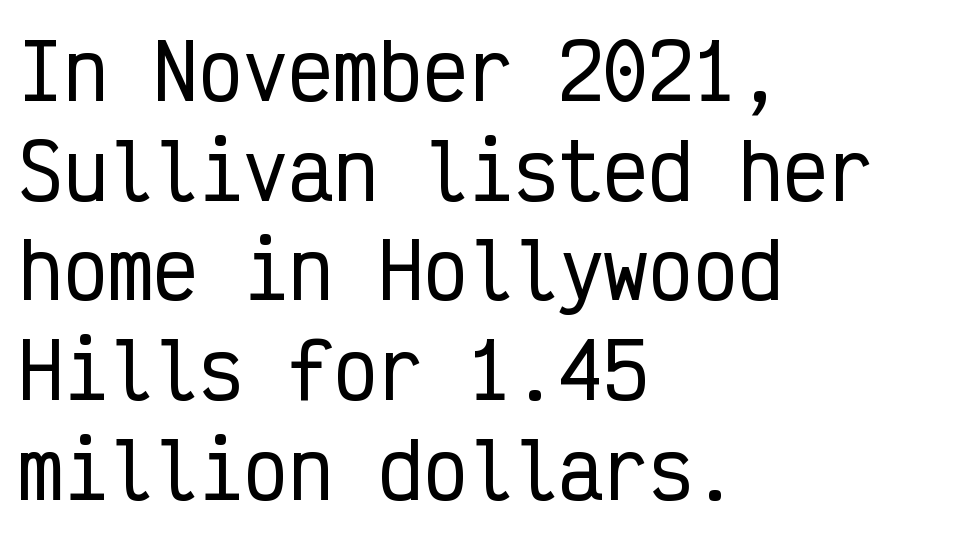
Do the characters align in a grid? Yes, the font is monospaced. The letters sit at their default tracking, neither squeezed nor spread. The space beneath each line is pristine and unruled. The rendering shows plain stroke endings on the letterforms — a sans-serif design. Italic: no, the glyphs are upright roman. Horizontal alignment here is leftward, the default for most running prose.
